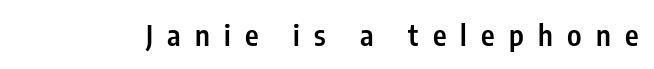
Q: Is the text bold? A: Semi-bold.
Q: Is the text italic (slanted)? A: No, it is upright.
Q: Is the typeface a serif or a sans-serif typeface? A: Sans-serif.
Q: Is the text underlined? A: No.
Q: Is the spacing between letters normal or unusually wide? A: Unusually wide.
Q: Width (condensed, normal, or wide)? A: Condensed.
Q: Stroke contrast? A: Low.
Q: x-height? A: Medium.
Q: Monospaced? A: No.
